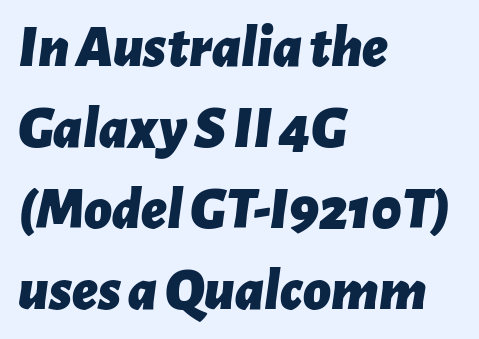
{"italic": "yes", "lean": "right", "slant_degrees": 7, "bold": "yes", "weight": "bold", "width": "normal", "stroke_contrast": "low", "x_height": "medium", "monospaced": "no", "underline": "no", "align": "left", "line_spacing": "normal", "line_spacing_ratio": 1.35, "letter_spacing": "normal", "letter_spacing_em": 0.0, "glyph_px": 60}
